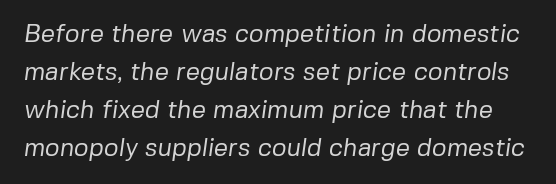
Q: Is the text bold? A: No.
Q: Is the text underlined? A: No.
Q: Is the spacing between letters normal or unusually wide? A: Normal.
Q: Is the spacing between lines tight, normal or loose? A: Normal.
